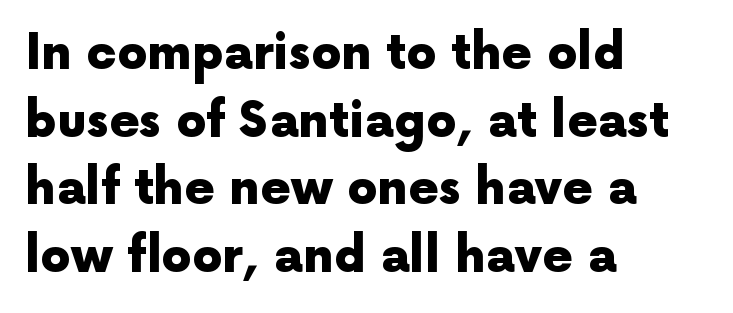
The image shows 48 px heavy sans-serif type, upright; set left-aligned, normal line spacing (1.41x), normal letter spacing, not underlined; a medium x-height.
